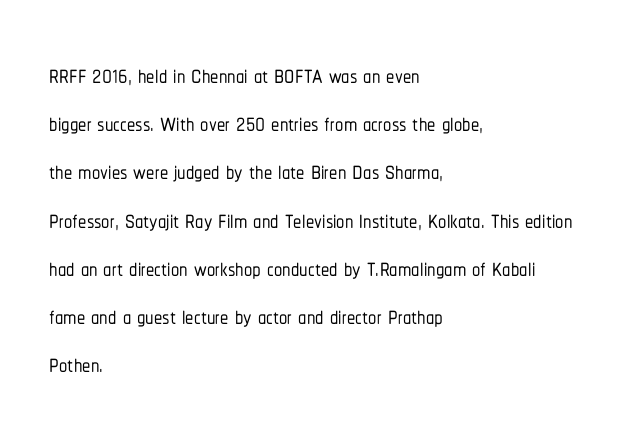
Each row of text sits above clean, open space. Proportional: the letters do not fall into vertical columns. Notice how the passage keeps a crisp vertical edge on the left only. Posture: vertical. The rendering keeps characters at their native spacing. The type family on display is of the sans-serif kind.
